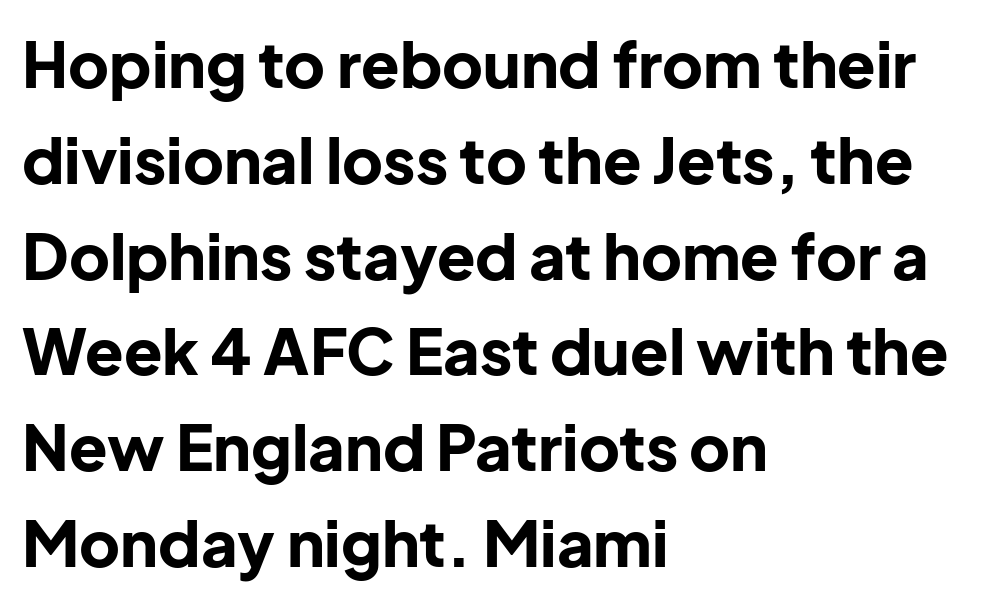
The image shows 63 px bold sans-serif type, upright; set left-aligned, normal line spacing (1.52x), normal letter spacing, not underlined; low stroke contrast and a medium x-height.
